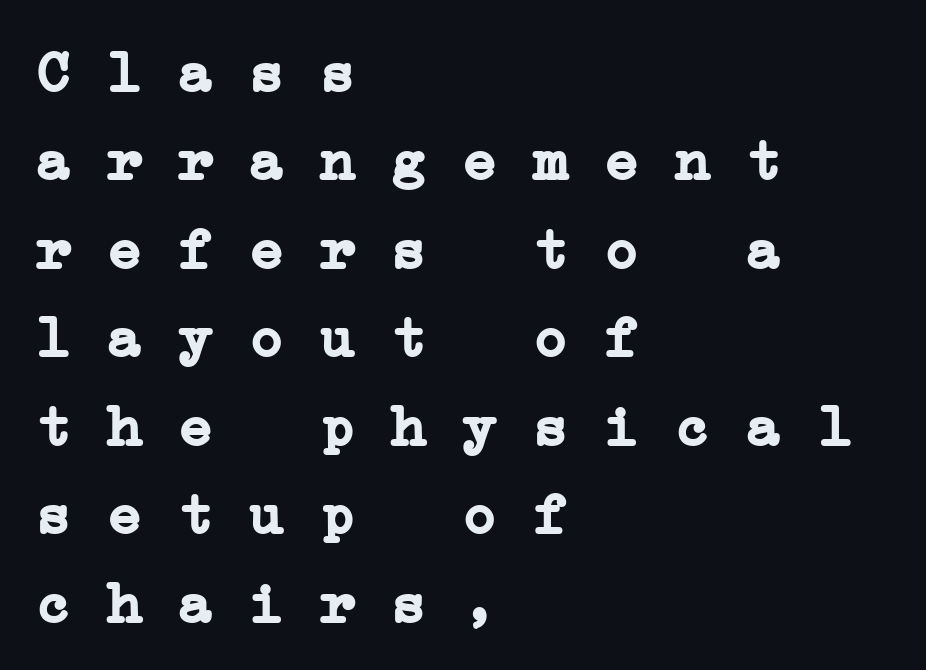
Q: Is the text bold? A: Yes.
Q: Is the typeface a serif or a sans-serif typeface? A: Serif.
Q: Is the text underlined? A: No.
Q: How is the paragraph aligned? A: Left-aligned.
Q: Is the spacing between letters normal or unusually wide? A: Normal.
Q: Is the spacing between lines tight, normal or loose? A: Normal.
Q: Width (condensed, normal, or wide)? A: Wide.
Q: Stroke contrast? A: Low.
Q: x-height? A: Medium.
Q: Monospaced? A: Yes.
